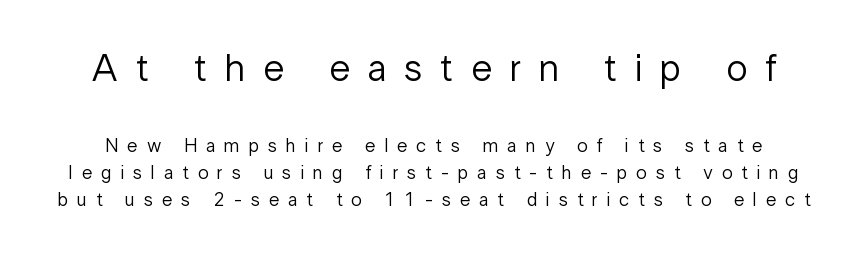
{"serif": "no", "italic": "no", "bold": "no", "weight": "regular", "width": "normal", "stroke_contrast": "low", "x_height": "medium", "monospaced": "no", "underline": "no", "line_spacing": "normal", "line_spacing_ratio": 1.42, "letter_spacing": "wide", "letter_spacing_em": 0.47, "larger_block": "first", "size_ratio": 2.0, "glyph_px": 38}
